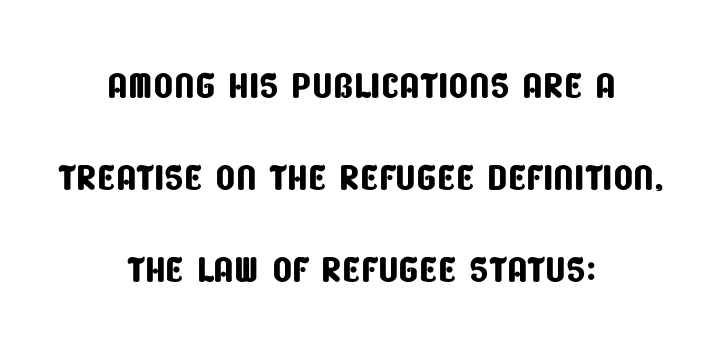
{"serif": "no", "width": "condensed", "stroke_contrast": "low", "x_height": "large", "monospaced": "no", "underline": "no", "align": "center", "line_spacing_ratio": 1.77, "letter_spacing": "normal", "letter_spacing_em": 0.0, "glyph_px": 52}
